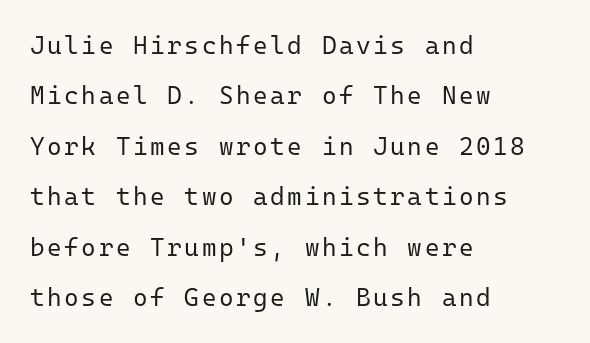
The image shows 25 px text type, upright; set left-aligned, loose line spacing (2.02x), not underlined.
